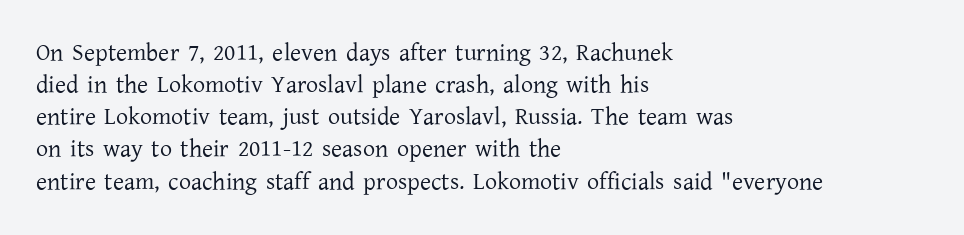
The strip under each line holds only bare page. You could call the tracking neutral — neither tight nor loose. Where is the straight margin? On the left. Upright lettering throughout. The weight tops out at a normal text grade.
